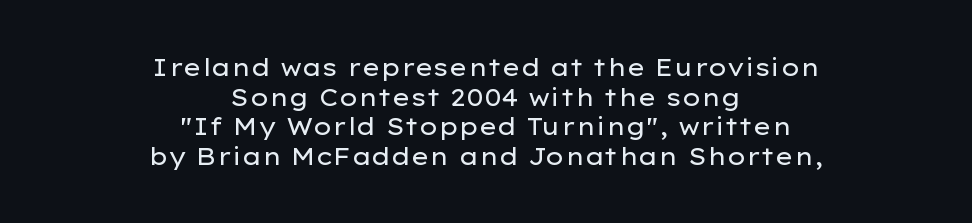
The image shows 24 px text type, upright; set centered, line spacing 1.23x, normal letter spacing, not underlined.
